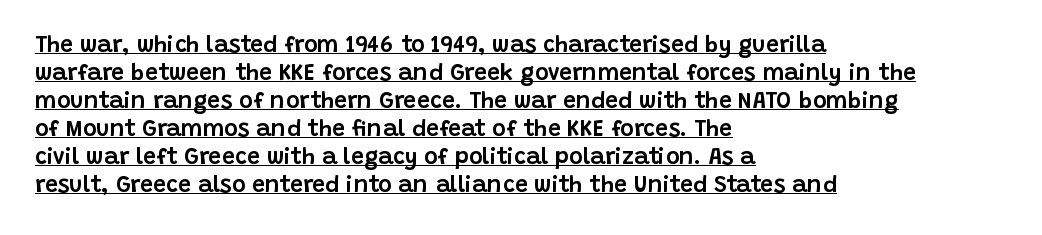
Q: Is the text italic (slanted)? A: No, it is upright.
Q: Is the text underlined? A: Yes.
Q: How is the paragraph aligned? A: Left-aligned.
Q: Is the spacing between letters normal or unusually wide? A: Normal.
